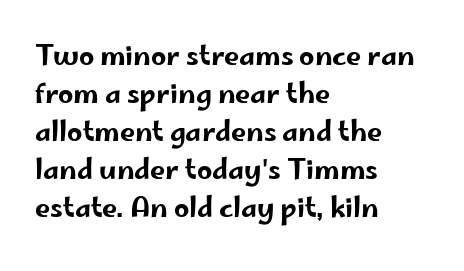
Every stem runs plumb, perpendicular to the baseline. No extra tracking has been applied to these lines. Students, observe: this is what conventionally led text looks like. The rendering anchors every line to the left-hand side. Just letters on the line, the space beneath them empty.
